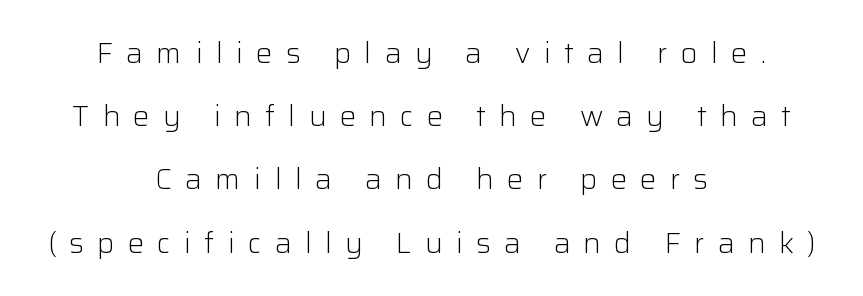
The image shows 29 px light sans-serif type, upright; set centered, loose line spacing (2.18x), unusually wide letter spacing (+0.46 em), not underlined; low stroke contrast and a medium x-height.
